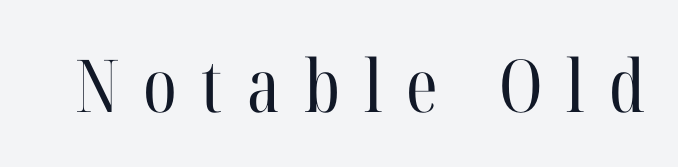
{"serif": "yes", "italic": "no", "bold": "no", "weight": "regular", "width": "condensed", "stroke_contrast": "high", "x_height": "medium", "monospaced": "no", "underline": "no", "letter_spacing": "wide", "letter_spacing_em": 0.33, "glyph_px": 73}
